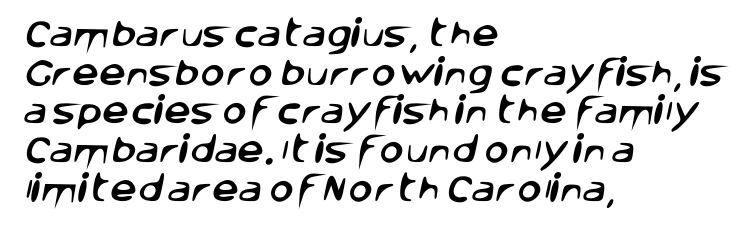
{"serif": "no", "width": "normal", "stroke_contrast": "low", "x_height": "large", "monospaced": "no", "underline": "no", "align": "left", "line_spacing": "normal", "line_spacing_ratio": 1.29, "letter_spacing": "normal", "letter_spacing_em": 0.0, "glyph_px": 30}
